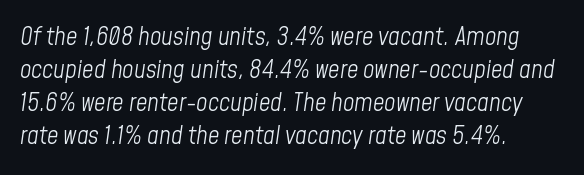
The image shows 25 px text type, italic (leaning right); set left-aligned, normal line spacing (1.32x), normal letter spacing, not underlined.
